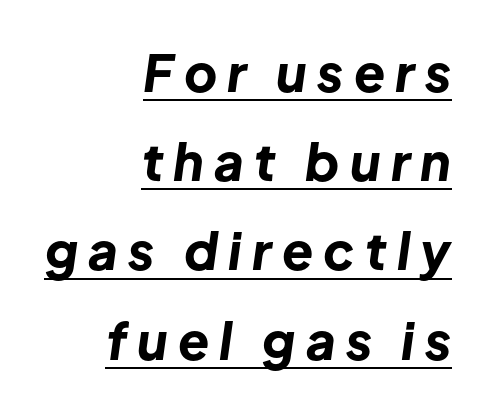
{"italic": "yes", "lean": "right", "slant_degrees": 8, "bold": "yes", "weight": "bold", "width": "normal", "stroke_contrast": "low", "x_height": "medium", "monospaced": "no", "underline": "yes", "align": "right", "line_spacing_ratio": 1.75, "letter_spacing": "wide", "letter_spacing_em": 0.2, "glyph_px": 51}
